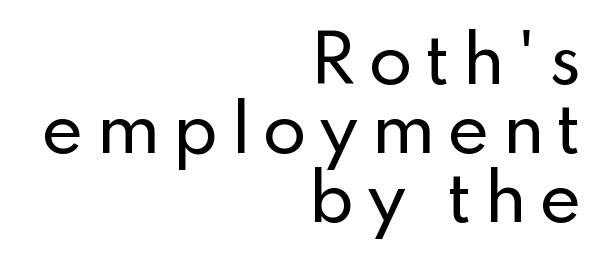
Q: Is the text italic (slanted)? A: No, it is upright.
Q: Is the typeface a serif or a sans-serif typeface? A: Sans-serif.
Q: Is the text underlined? A: No.
Q: How is the paragraph aligned? A: Right-aligned.
Q: Is the spacing between lines tight, normal or loose? A: Tight.
Q: Width (condensed, normal, or wide)? A: Normal.
Q: Stroke contrast? A: Low.
Q: x-height? A: Small.
Q: Monospaced? A: No.
